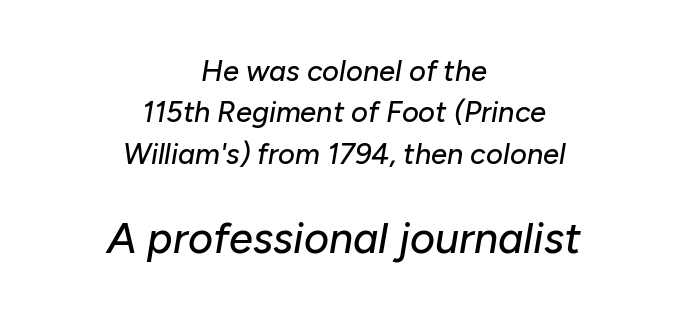
Q: Is the text italic (slanted)? A: Yes, it leans right by about 10 degrees.
Q: Is the text underlined? A: No.
Q: How is the paragraph aligned? A: Centered.
Q: Is the spacing between letters normal or unusually wide? A: Normal.
Q: Is the spacing between lines tight, normal or loose? A: Normal.
Q: Which block of text is set in a larger size, the first (top) or the second (bottom)? A: The second (bottom) one.
Q: Width (condensed, normal, or wide)? A: Normal.
Q: Stroke contrast? A: Low.
Q: x-height? A: Medium.
Q: Monospaced? A: No.
